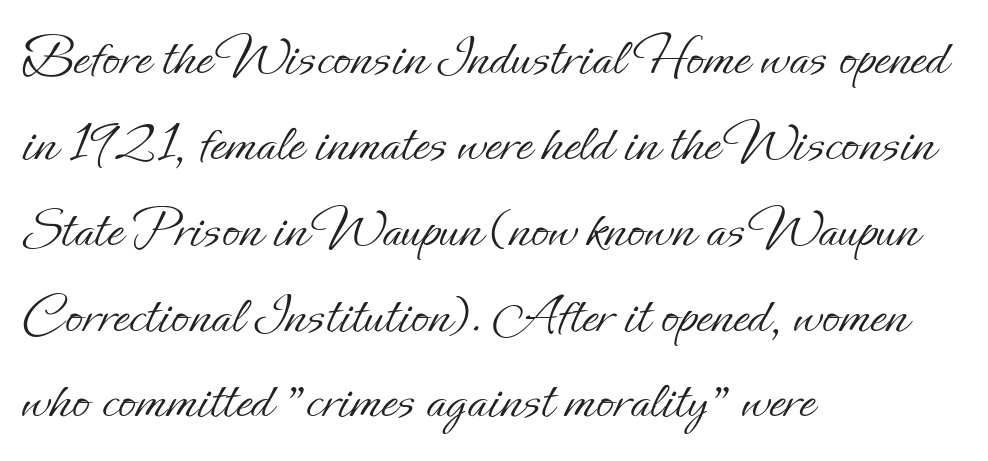
{"bold": "no", "weight": "light", "width": "normal", "stroke_contrast": "low", "x_height": "small", "monospaced": "no", "underline": "no", "align": "left", "line_spacing": "normal", "line_spacing_ratio": 1.48, "letter_spacing": "normal", "letter_spacing_em": 0.0, "glyph_px": 58}
